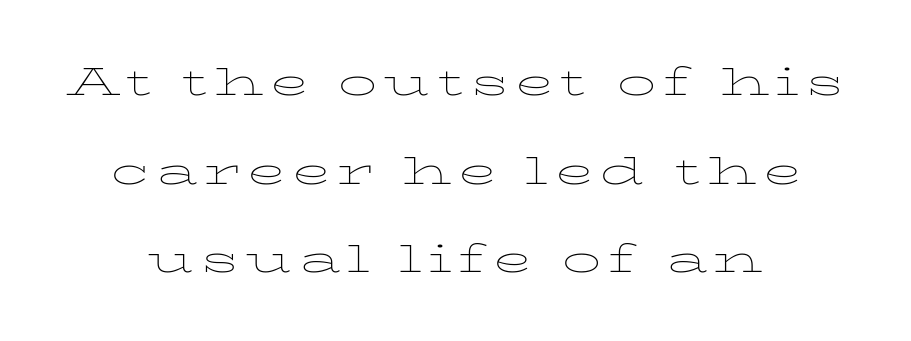
Q: Is the text bold? A: No.
Q: Is the text italic (slanted)? A: No, it is upright.
Q: Is the typeface a serif or a sans-serif typeface? A: Serif.
Q: Is the text underlined? A: No.
Q: How is the paragraph aligned? A: Centered.
Q: Is the spacing between lines tight, normal or loose? A: Loose.
Q: Width (condensed, normal, or wide)? A: Wide.
Q: Stroke contrast? A: Low.
Q: x-height? A: Medium.
Q: Monospaced? A: No.
